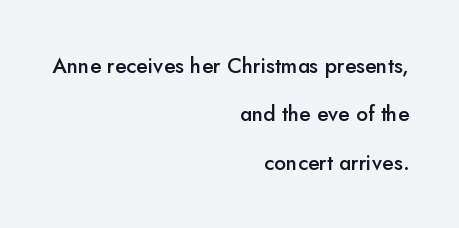
{"italic": "no", "bold": "semi", "underline": "no", "align": "right", "line_spacing": "loose", "line_spacing_ratio": 2.3, "letter_spacing": "normal", "letter_spacing_em": 0.0, "glyph_px": 21}
